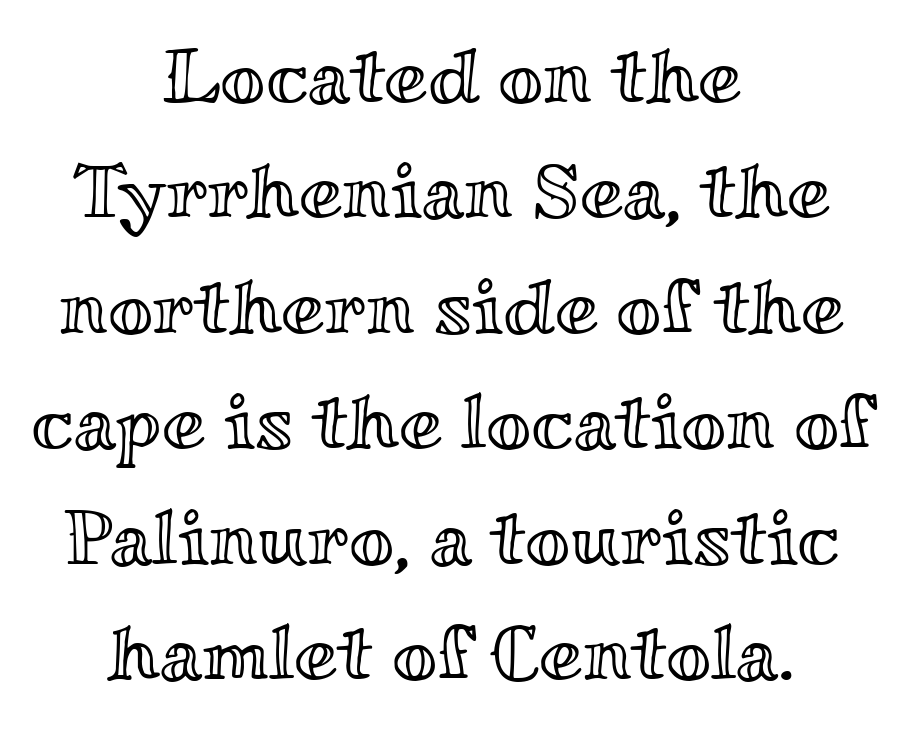
The image shows 78 px wide type, upright; set centered, normal line spacing (1.48x), normal letter spacing, not underlined; a small x-height.
